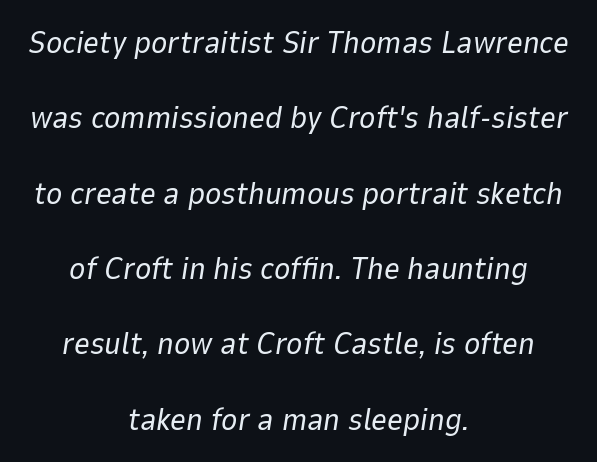
{"italic": "yes", "lean": "right", "slant_degrees": 9, "bold": "no", "weight": "regular", "width": "normal", "stroke_contrast": "low", "x_height": "medium", "monospaced": "no", "underline": "no", "align": "center", "line_spacing": "loose", "line_spacing_ratio": 2.43, "letter_spacing": "normal", "letter_spacing_em": 0.0, "glyph_px": 31}
